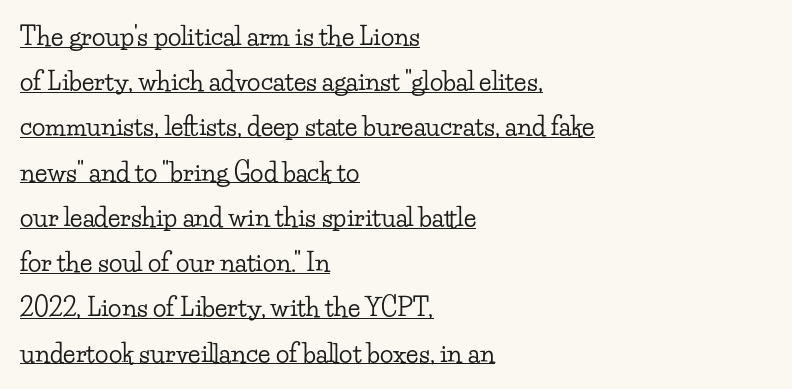
{"italic": "no", "underline": "yes", "align": "left", "line_spacing_ratio": 1.81, "letter_spacing": "normal", "letter_spacing_em": 0.0, "glyph_px": 25}
